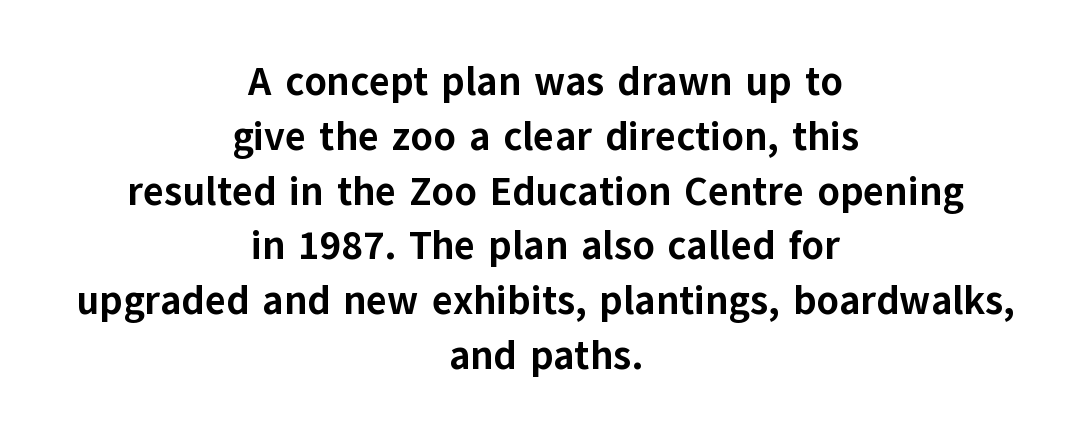
{"serif": "no", "italic": "no", "bold": "yes", "weight": "bold", "width": "normal", "stroke_contrast": "low", "x_height": "medium", "monospaced": "no", "underline": "no", "align": "center", "line_spacing": "normal", "line_spacing_ratio": 1.37, "letter_spacing": "normal", "letter_spacing_em": 0.0, "glyph_px": 40}
